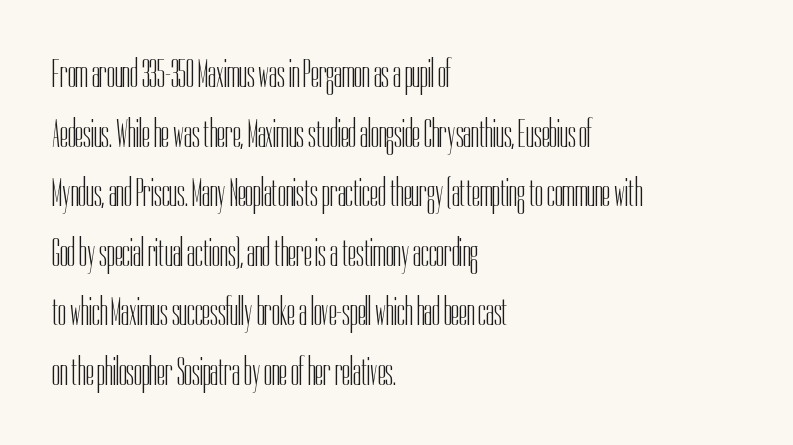
Regular leading. This rendering features lettering with no underline. The lines in this sample share a left origin and differ only in where they stop. These lines are composed in type without serifs.
